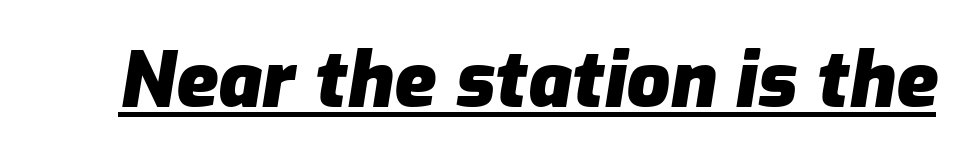
{"italic": "yes", "lean": "right", "slant_degrees": 9, "bold": "yes", "weight": "heavy", "width": "normal", "stroke_contrast": "low", "x_height": "medium", "monospaced": "no", "underline": "yes", "letter_spacing": "normal", "letter_spacing_em": 0.0, "glyph_px": 77}
